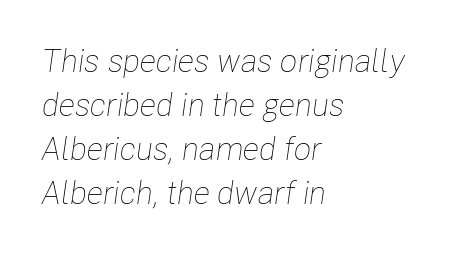
The image shows 32 px thin, condensed type, italic (leaning right); set left-aligned, normal line spacing (1.38x), normal letter spacing, not underlined; low stroke contrast and a medium x-height.
